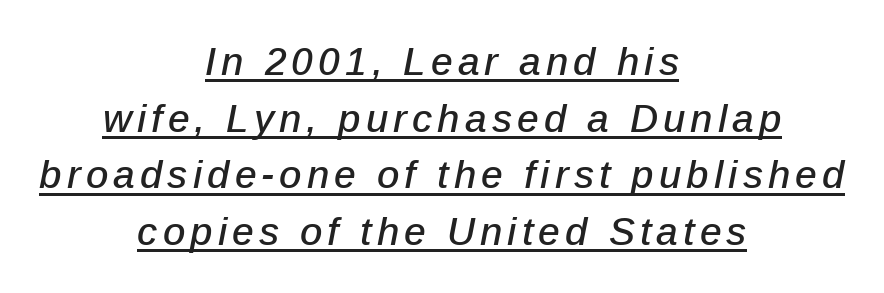
The image shows 39 px text type, italic (leaning right); set centered, normal line spacing (1.45x), underlined; low stroke contrast and a medium x-height.
